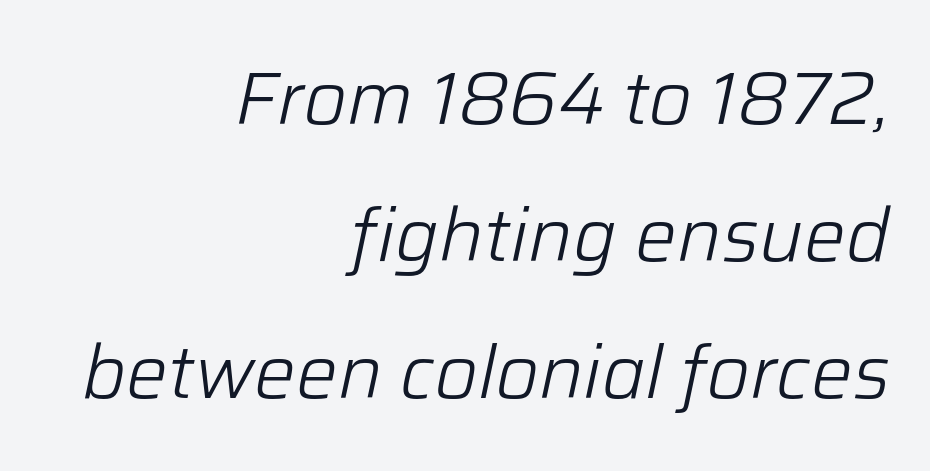
{"italic": "yes", "lean": "right", "slant_degrees": 12, "bold": "no", "weight": "light", "width": "normal", "stroke_contrast": "low", "x_height": "medium", "monospaced": "no", "underline": "no", "align": "right", "line_spacing_ratio": 1.85, "letter_spacing": "normal", "letter_spacing_em": 0.0, "glyph_px": 74}
